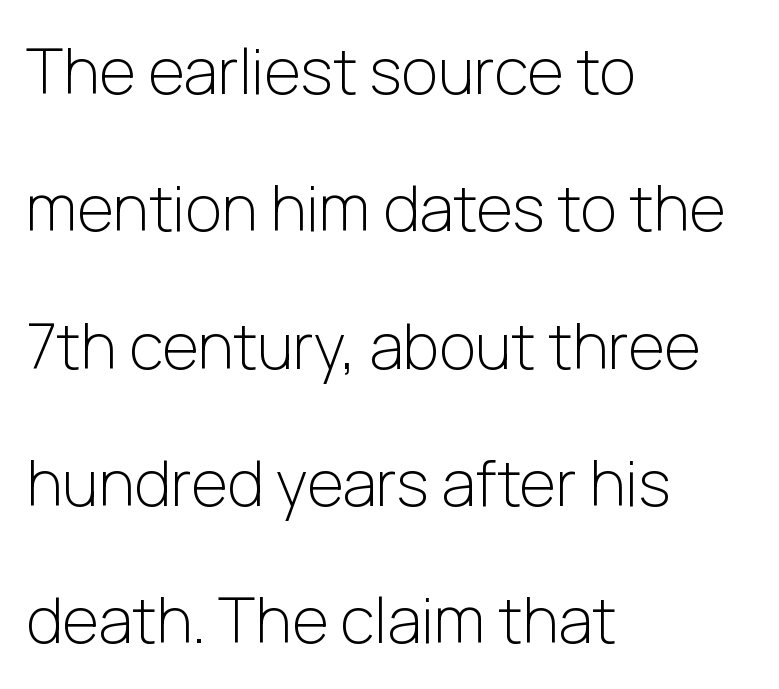
Q: Is the text bold? A: No.
Q: Is the text italic (slanted)? A: No, it is upright.
Q: Is the typeface a serif or a sans-serif typeface? A: Sans-serif.
Q: Is the text underlined? A: No.
Q: How is the paragraph aligned? A: Left-aligned.
Q: Is the spacing between letters normal or unusually wide? A: Normal.
Q: Is the spacing between lines tight, normal or loose? A: Loose.
Q: Width (condensed, normal, or wide)? A: Normal.
Q: Stroke contrast? A: Low.
Q: x-height? A: Medium.
Q: Monospaced? A: No.
